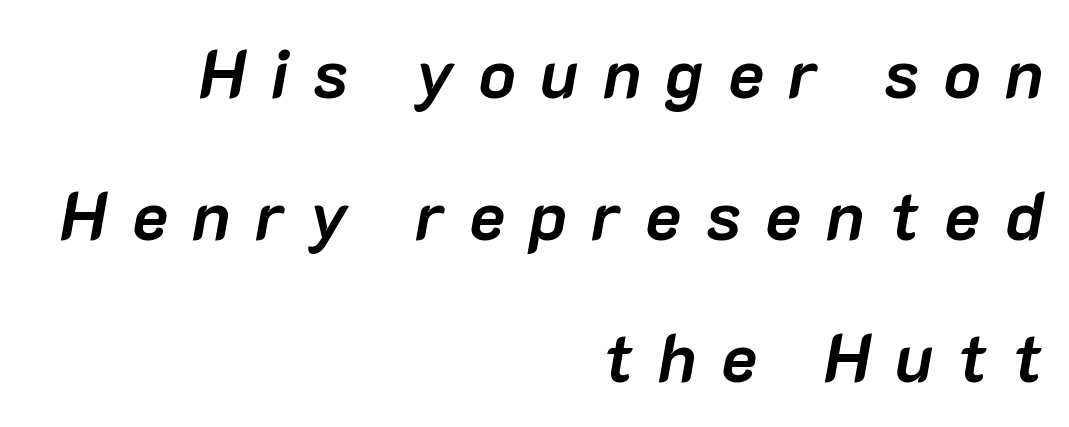
{"italic": "yes", "lean": "right", "slant_degrees": 10, "bold": "yes", "weight": "semibold", "width": "normal", "stroke_contrast": "low", "x_height": "medium", "monospaced": "no", "underline": "no", "align": "right", "line_spacing": "loose", "line_spacing_ratio": 2.09, "letter_spacing": "wide", "letter_spacing_em": 0.36, "glyph_px": 68}
